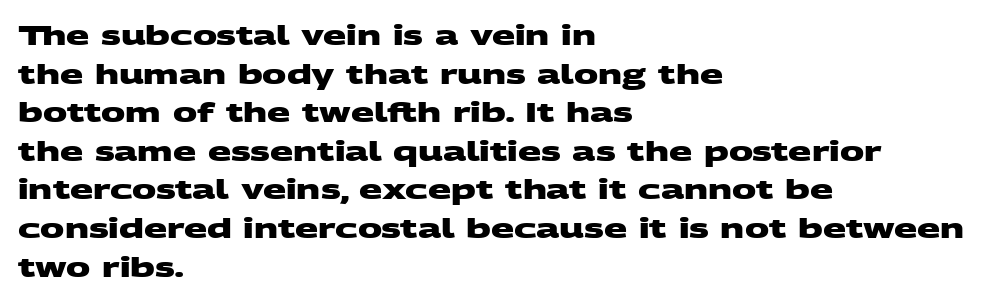
Q: Is the text bold? A: Yes.
Q: Is the text underlined? A: No.
Q: How is the paragraph aligned? A: Left-aligned.
Q: Is the spacing between letters normal or unusually wide? A: Normal.
Q: Is the spacing between lines tight, normal or loose? A: Normal.
